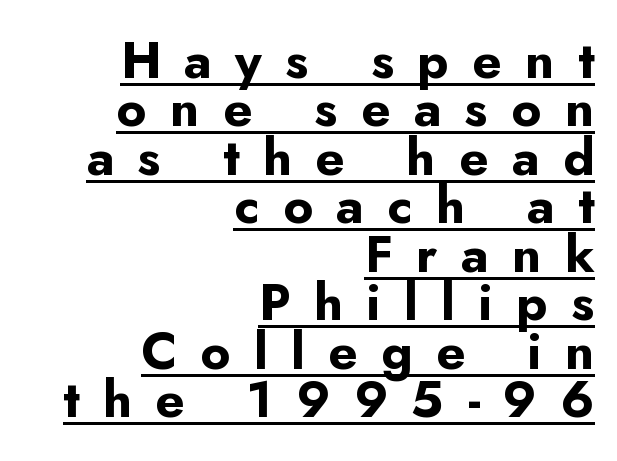
{"serif": "no", "italic": "no", "bold": "yes", "weight": "bold", "width": "normal", "stroke_contrast": "low", "x_height": "small", "monospaced": "no", "underline": "yes", "align": "right", "line_spacing": "tight", "line_spacing_ratio": 0.95, "letter_spacing": "wide", "letter_spacing_em": 0.46, "glyph_px": 51}
